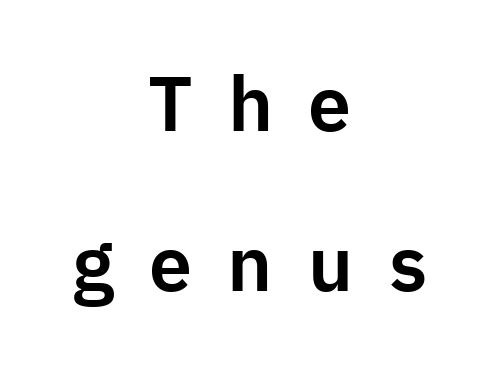
{"serif": "no", "italic": "no", "width": "normal", "stroke_contrast": "low", "x_height": "medium", "monospaced": "no", "underline": "no", "align": "center", "line_spacing": "loose", "line_spacing_ratio": 2.08, "letter_spacing": "wide", "letter_spacing_em": 0.46, "glyph_px": 77}
